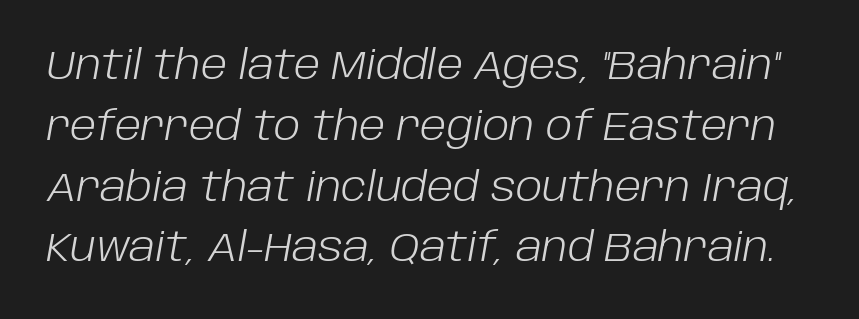
The block of text has a typical density, with ordinary space between rows. The space beneath each line is pristine and unruled. These lines are rendered in a variable-pitch font. When letters slant like this, we call the style italic.
